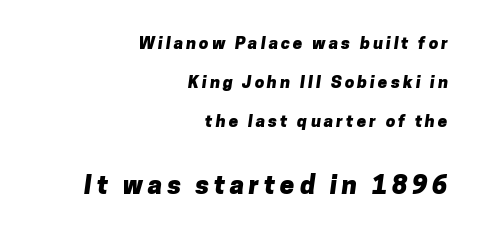
The image shows 26 px bold type; set right-aligned, loose line spacing (2.3x), not underlined; the second (bottom) block is 1.53x larger.
